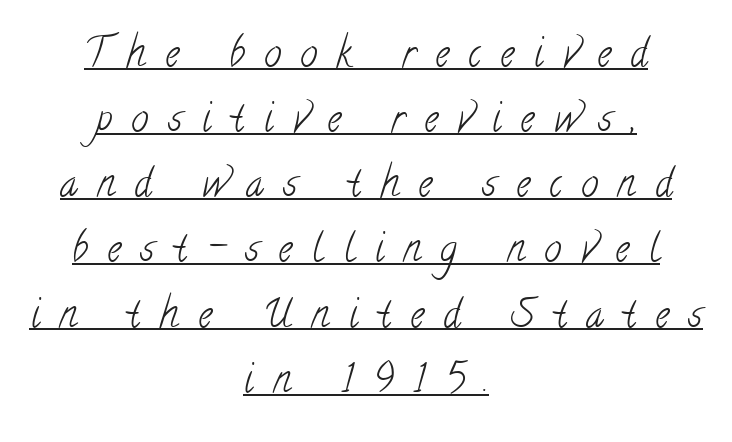
Q: Is the text bold? A: No.
Q: Is the typeface a serif or a sans-serif typeface? A: Serif.
Q: Is the text underlined? A: Yes.
Q: How is the paragraph aligned? A: Centered.
Q: Is the spacing between letters normal or unusually wide? A: Unusually wide.
Q: Is the spacing between lines tight, normal or loose? A: Normal.
Q: Width (condensed, normal, or wide)? A: Condensed.
Q: Stroke contrast? A: Low.
Q: x-height? A: Small.
Q: Monospaced? A: No.
